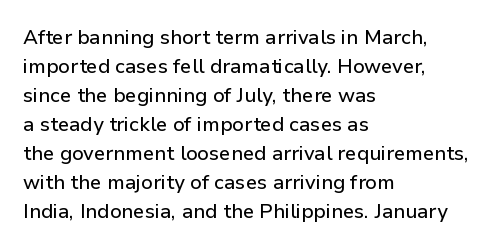
Rows of type keep a routine distance in the vertical direction. Is the block centered? No — it sits flush against the left margin. No italicization has been applied; the sample stays upright. Letters rest on an invisible, unmarked baseline.
